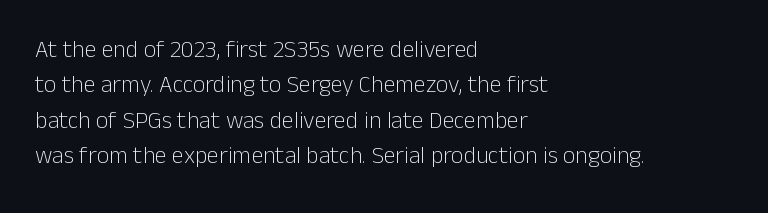
Q: Is the text bold? A: No.
Q: Is the text italic (slanted)? A: No, it is upright.
Q: Is the text underlined? A: No.
Q: How is the paragraph aligned? A: Left-aligned.
Q: Is the spacing between letters normal or unusually wide? A: Normal.
Q: Is the spacing between lines tight, normal or loose? A: Normal.
